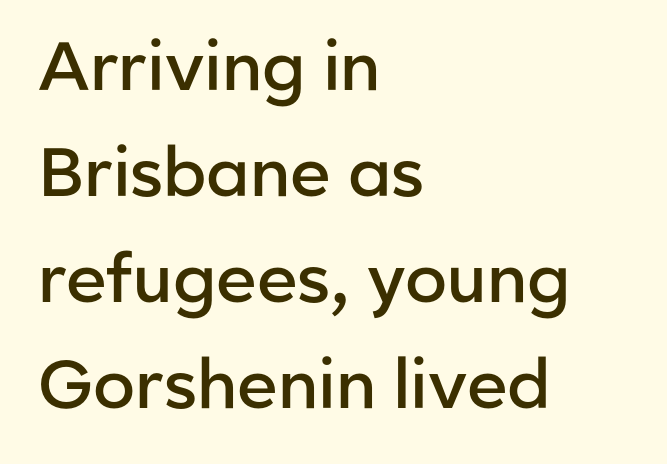
Q: Is the text bold? A: Semi-bold.
Q: Is the text italic (slanted)? A: No, it is upright.
Q: Is the typeface a serif or a sans-serif typeface? A: Sans-serif.
Q: Is the text underlined? A: No.
Q: How is the paragraph aligned? A: Left-aligned.
Q: Is the spacing between letters normal or unusually wide? A: Normal.
Q: Is the spacing between lines tight, normal or loose? A: Normal.
Q: Width (condensed, normal, or wide)? A: Normal.
Q: Stroke contrast? A: Low.
Q: x-height? A: Medium.
Q: Monospaced? A: No.
